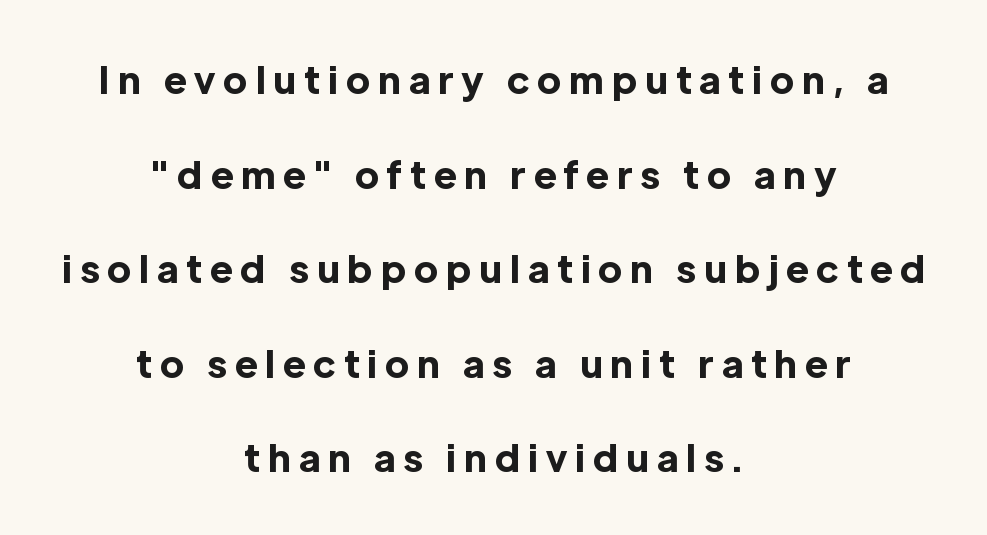
The space directly below the letters is spotless. Is there much room between lines? Yes — plenty of vertical air separates them. The rendering uses a bold face; every stroke is thick and dark. Caption: expanded tracking, letters set apart. A typesetter would call this proportional, since set widths differ per character. The rag falls on both sides of this text block equally.
